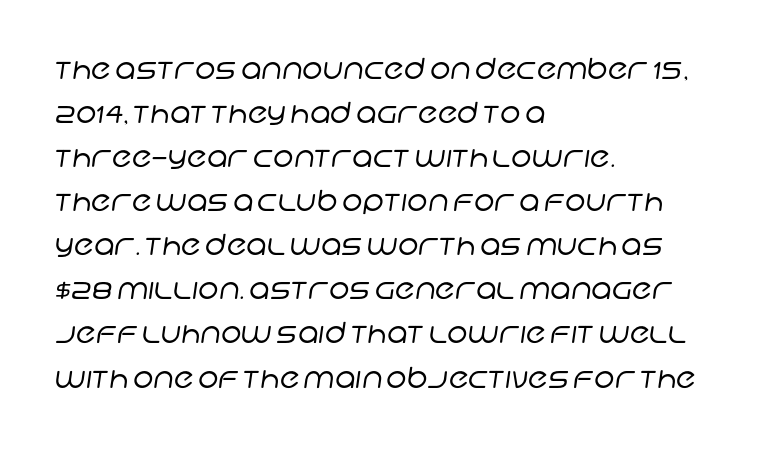
Q: Is the text bold? A: No.
Q: Is the typeface a serif or a sans-serif typeface? A: Sans-serif.
Q: Is the text underlined? A: No.
Q: How is the paragraph aligned? A: Left-aligned.
Q: Is the spacing between letters normal or unusually wide? A: Normal.
Q: Is the spacing between lines tight, normal or loose? A: Normal.
Q: Width (condensed, normal, or wide)? A: Normal.
Q: Stroke contrast? A: Low.
Q: x-height? A: Large.
Q: Monospaced? A: No.
